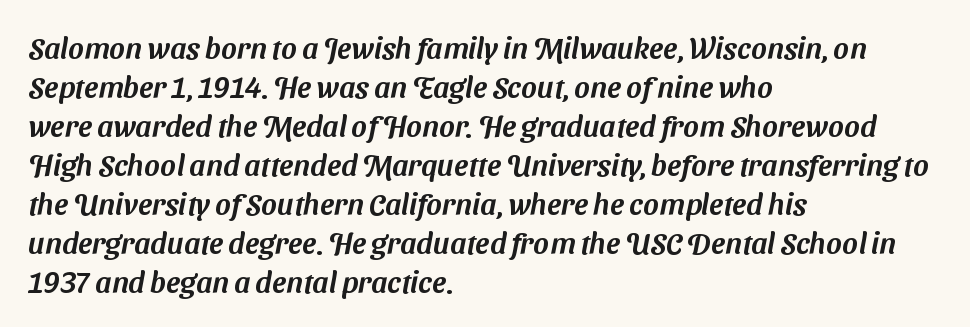
Q: Is the typeface a serif or a sans-serif typeface? A: Sans-serif.
Q: Is the text underlined? A: No.
Q: How is the paragraph aligned? A: Left-aligned.
Q: Is the spacing between letters normal or unusually wide? A: Normal.
Q: Is the spacing between lines tight, normal or loose? A: Normal.
Q: Width (condensed, normal, or wide)? A: Normal.
Q: Stroke contrast? A: Medium.
Q: x-height? A: Medium.
Q: Monospaced? A: No.
